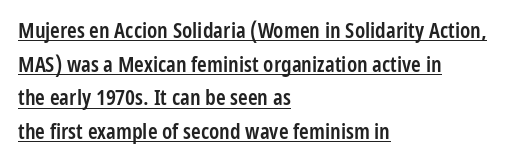
Q: Is the text bold? A: Semi-bold.
Q: Is the text italic (slanted)? A: No, it is upright.
Q: Is the text underlined? A: Yes.
Q: How is the paragraph aligned? A: Left-aligned.
Q: Is the spacing between letters normal or unusually wide? A: Normal.
Q: Is the spacing between lines tight, normal or loose? A: Normal.
